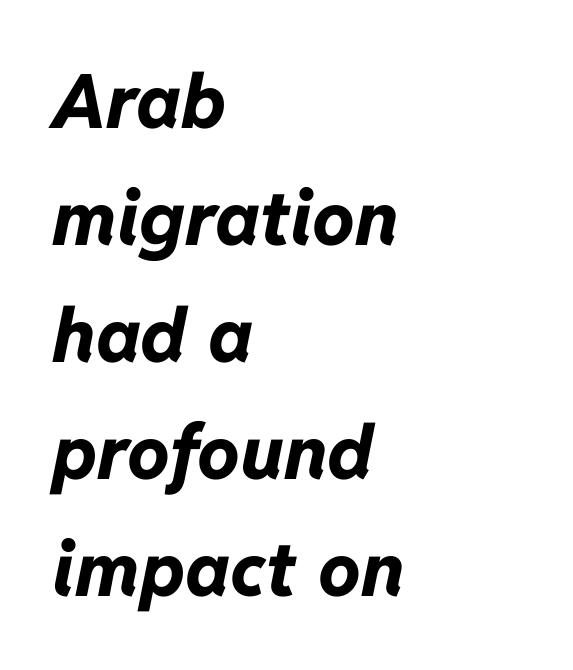
Layout note: lines flush left. Anything drawn beneath the words? Only blank space. The designer left line spacing at the default. Stroke thickness is high; the sample reads as a true bold. Do the characters align in a grid? No, the font is proportional. Glyph-to-glyph distance matches everyday printed text.
